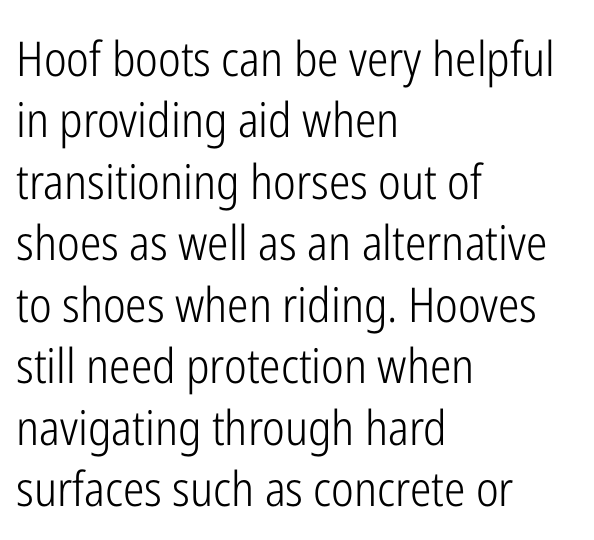
The image shows 48 px light, condensed sans-serif type, upright; set left-aligned, normal line spacing (1.28x), normal letter spacing, not underlined; low stroke contrast and a medium x-height.
